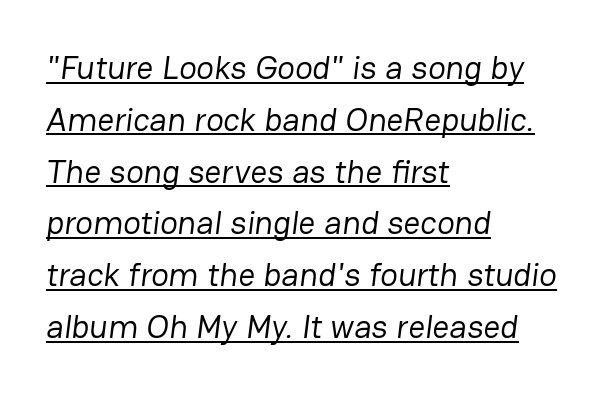
Q: Is the text bold? A: No.
Q: Is the typeface a serif or a sans-serif typeface? A: Sans-serif.
Q: Is the text underlined? A: Yes.
Q: How is the paragraph aligned? A: Left-aligned.
Q: Is the spacing between letters normal or unusually wide? A: Normal.
Q: Is the spacing between lines tight, normal or loose? A: Normal.
Q: Width (condensed, normal, or wide)? A: Normal.
Q: Stroke contrast? A: Low.
Q: x-height? A: Medium.
Q: Monospaced? A: No.
